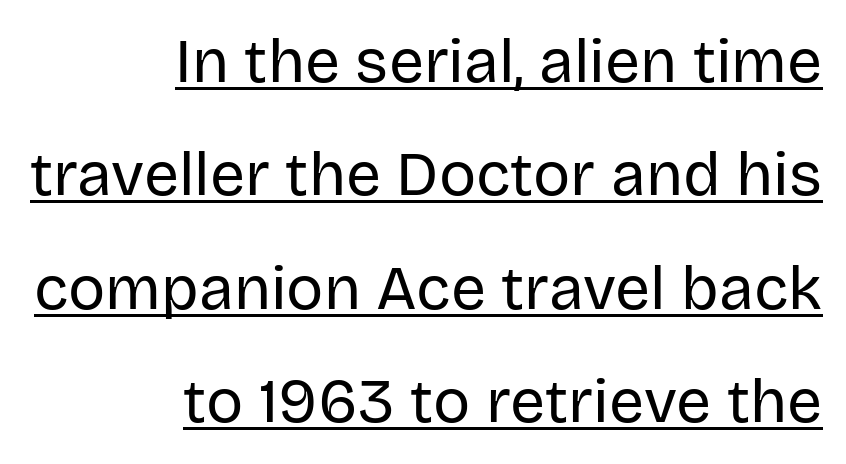
The image shows 62 px regular-weight sans-serif type, upright; set right-aligned, line spacing 1.83x, normal letter spacing, underlined; low stroke contrast and a large x-height.
